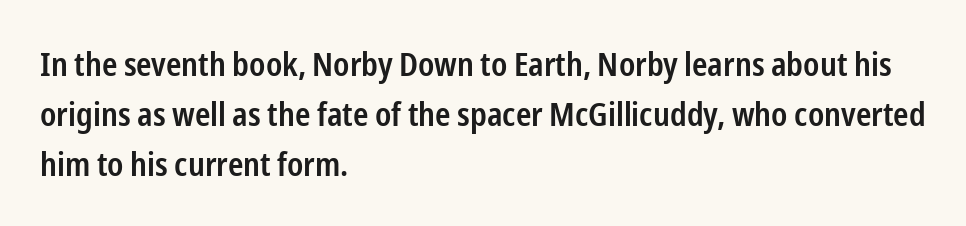
A bare baseline throughout the passage. A normal amount of white space separates one row of letters from the next. The letters advance in unequal steps, a hallmark of proportional type. The face used here is rendered with its standard letterfit.
